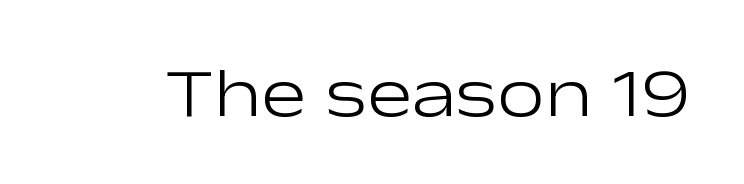
{"serif": "no", "italic": "no", "bold": "no", "weight": "light", "width": "wide", "stroke_contrast": "low", "x_height": "medium", "monospaced": "no", "underline": "no", "letter_spacing": "normal", "letter_spacing_em": 0.0, "glyph_px": 68}
